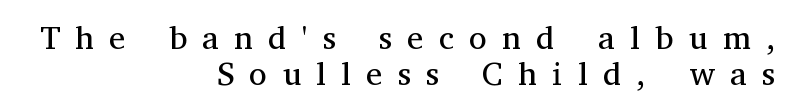
You could not count columns in this text — the font is proportionally spaced. No heavy texture on the line: the type isn't bold. Each new line begins almost immediately beneath the previous one. Posture: vertical. This rendering employs a face with finishing strokes, i.e., a serif.
